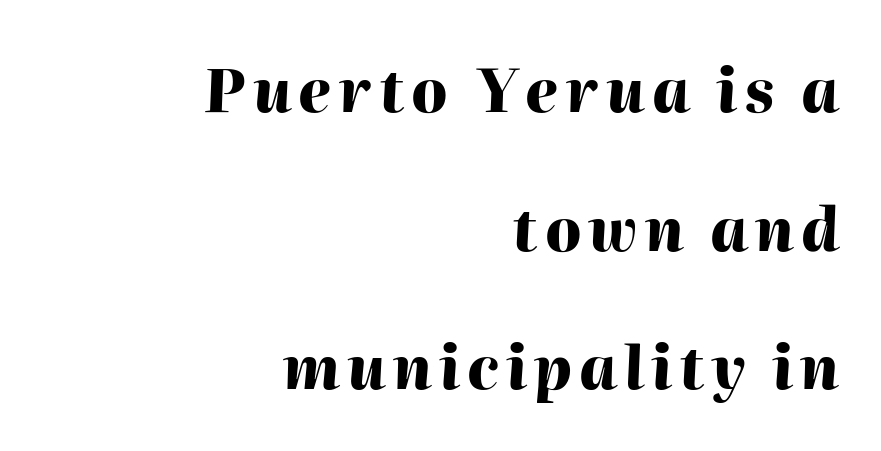
This rendering features lettering with no underline. Do the characters align in a grid? No, the font is proportional. The compositor pushed each line to the right boundary. A typesetter would call this leading open, well beyond the default. Heavy-handed strokes throughout: this text is bold. The text carries the slant typical of an italic or oblique font.
